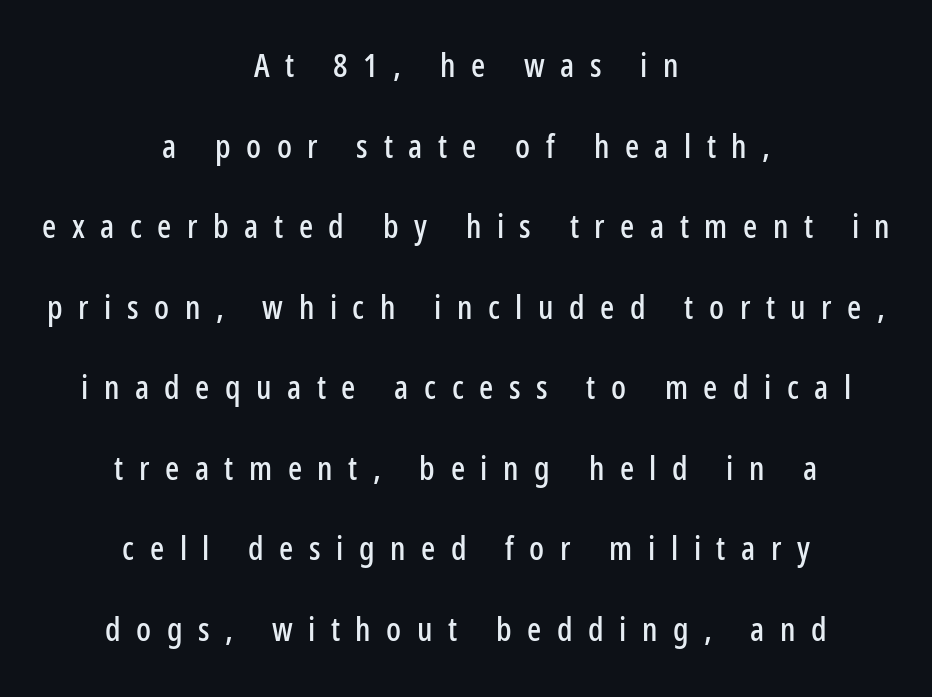
{"serif": "no", "italic": "no", "width": "condensed", "stroke_contrast": "low", "x_height": "medium", "monospaced": "no", "underline": "no", "align": "center", "line_spacing": "loose", "line_spacing_ratio": 2.44, "letter_spacing": "wide", "letter_spacing_em": 0.47, "glyph_px": 33}
